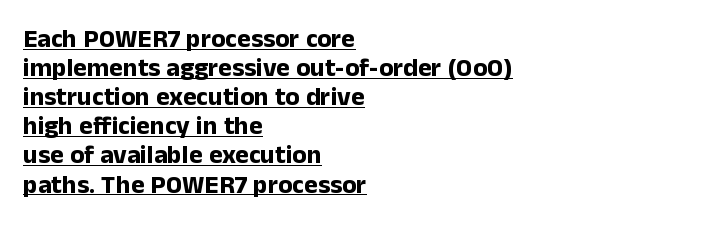
This rendering leaves character spacing at its baseline value. Layout note: lines flush left. Heavy, bold letterforms. Whoever set this chose condensed vertical rhythm over breathing room. This sample uses an upright cut, with every glyph sitting square on the baseline.
